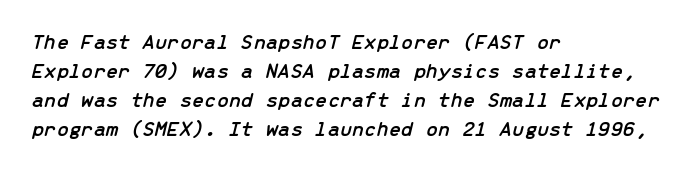
{"italic": "yes", "lean": "right", "slant_degrees": 13, "underline": "no", "align": "left", "line_spacing": "normal", "line_spacing_ratio": 1.32, "letter_spacing": "normal", "letter_spacing_em": 0.0, "glyph_px": 22}
